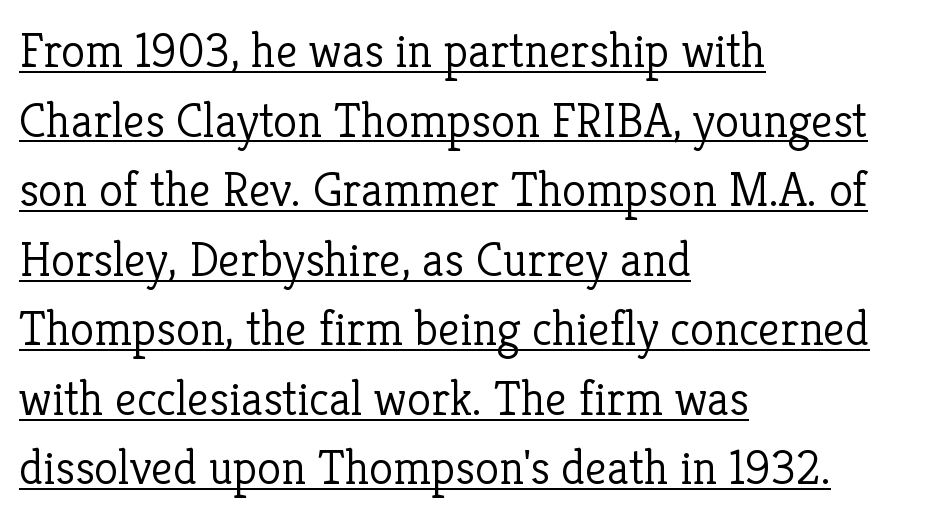
Regular leading. The strokes carry an ordinary text weight at most. All the whitespace from short lines collects on the right. The lettering is marked with a stroke running underneath it. Posture: upright roman.
